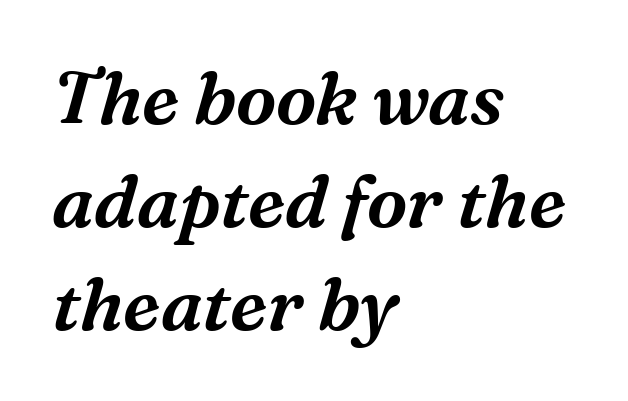
{"serif": "yes", "italic": "yes", "lean": "right", "slant_degrees": 16, "width": "normal", "stroke_contrast": "medium", "x_height": "medium", "monospaced": "no", "underline": "no", "align": "left", "line_spacing": "normal", "line_spacing_ratio": 1.41, "letter_spacing": "normal", "letter_spacing_em": 0.0, "glyph_px": 73}
